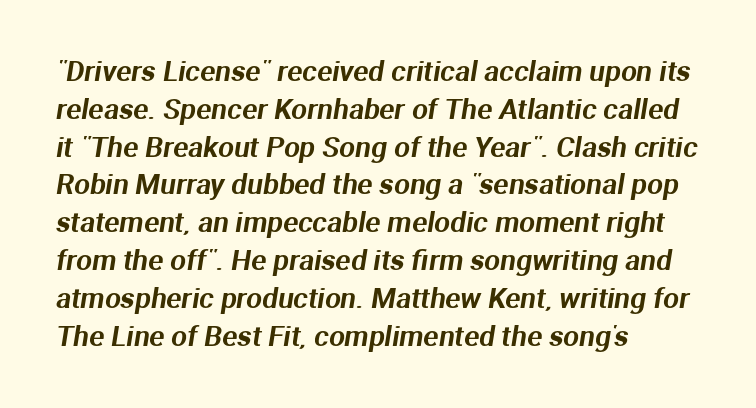
The image shows 28 px sans-serif type; set left-aligned, normal line spacing (1.35x), normal letter spacing, not underlined; medium stroke contrast and a medium x-height.
